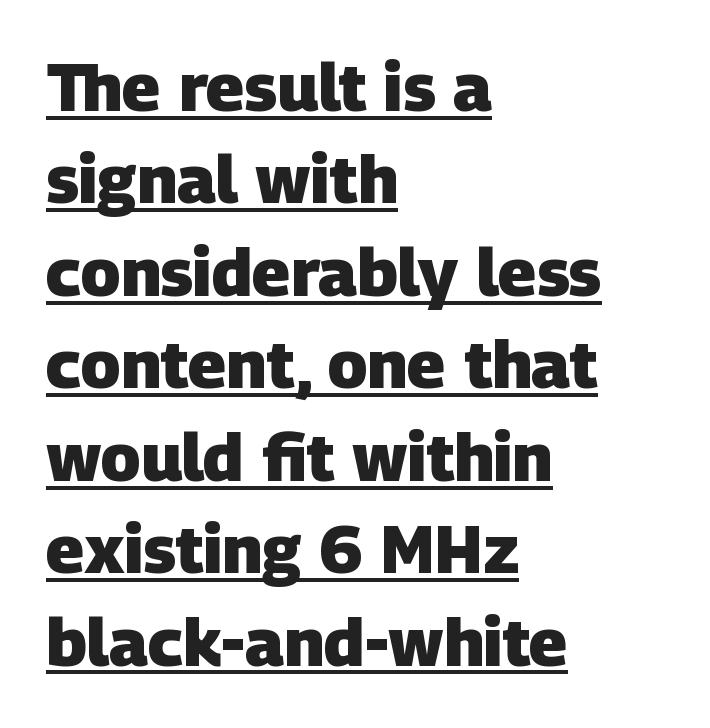
Q: Is the text bold? A: Yes.
Q: Is the typeface a serif or a sans-serif typeface? A: Sans-serif.
Q: Is the text underlined? A: Yes.
Q: How is the paragraph aligned? A: Left-aligned.
Q: Is the spacing between letters normal or unusually wide? A: Normal.
Q: Is the spacing between lines tight, normal or loose? A: Normal.
Q: Width (condensed, normal, or wide)? A: Normal.
Q: Stroke contrast? A: Low.
Q: x-height? A: Large.
Q: Monospaced? A: No.
